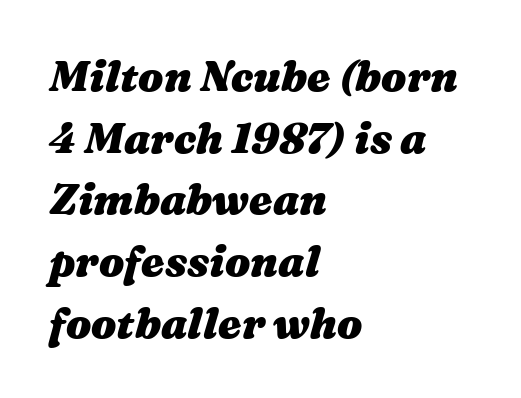
The foot of each line stays bare and open. Left-aligned paragraph, ragged on the right. A typesetter would call this proportional, since set widths differ per character. The line-height multiplier appears to be the usual default. Caption: standard tracking, unaltered. In terms of weight, the rendering is a true, heavy bold.
